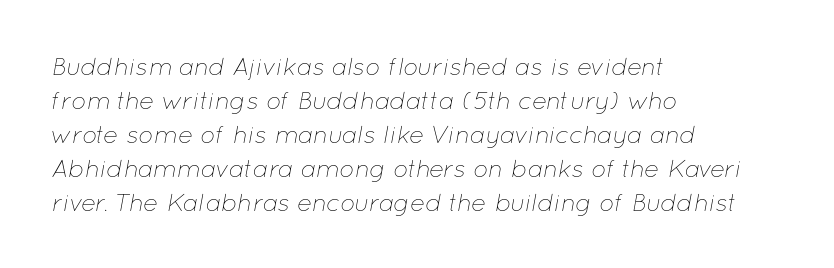
The image shows 25 px text type, italic (leaning right); set left-aligned, normal line spacing (1.36x), normal letter spacing, not underlined.
